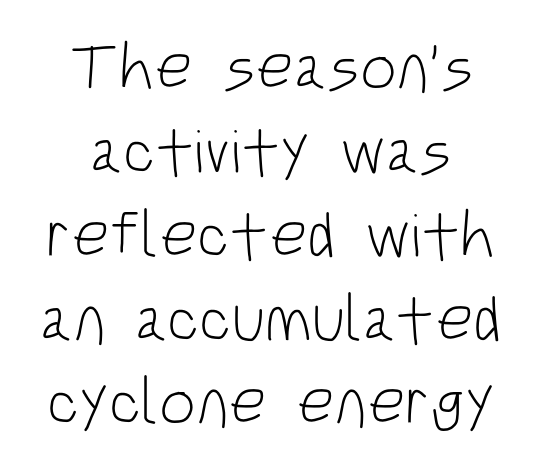
{"serif": "no", "italic": "no", "bold": "no", "weight": "light", "width": "condensed", "stroke_contrast": "low", "x_height": "large", "monospaced": "no", "underline": "no", "line_spacing": "normal", "line_spacing_ratio": 1.29, "letter_spacing": "normal", "letter_spacing_em": 0.0, "glyph_px": 65}
